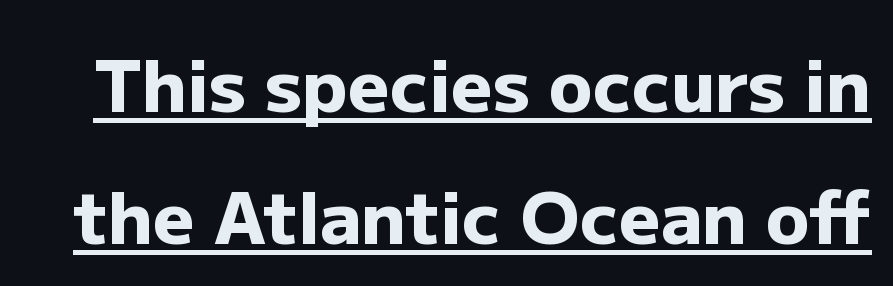
Glance below the letters and you will spot a drawn line. Think of a printed novel: that variable character pitch is what you see here. You'd pick this weight for a headline — it's a proper bold. Ordinary non-slanted type is in use. Nothing unusual about the tracking: characters are spaced as the font intends.
